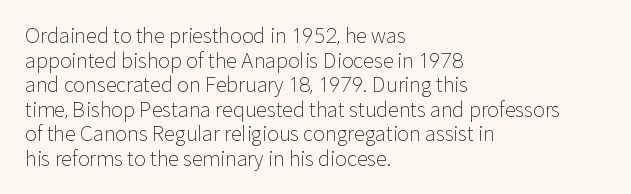
The image shows 20 px text type, upright; set left-aligned, line spacing 1.23x, normal letter spacing, not underlined.
